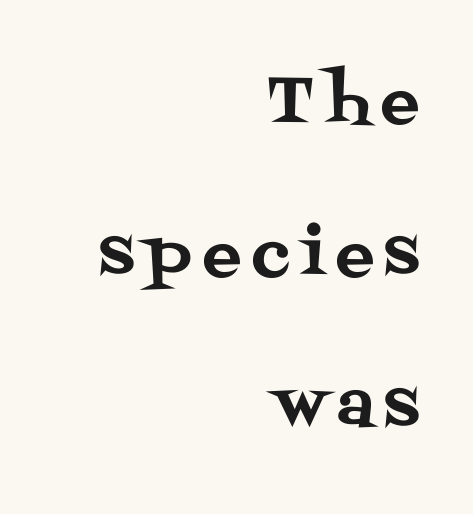
Q: Is the text italic (slanted)? A: No, it is upright.
Q: Is the typeface a serif or a sans-serif typeface? A: Serif.
Q: Is the text underlined? A: No.
Q: How is the paragraph aligned? A: Right-aligned.
Q: Is the spacing between lines tight, normal or loose? A: Loose.
Q: Width (condensed, normal, or wide)? A: Normal.
Q: Stroke contrast? A: Medium.
Q: x-height? A: Large.
Q: Monospaced? A: No.
